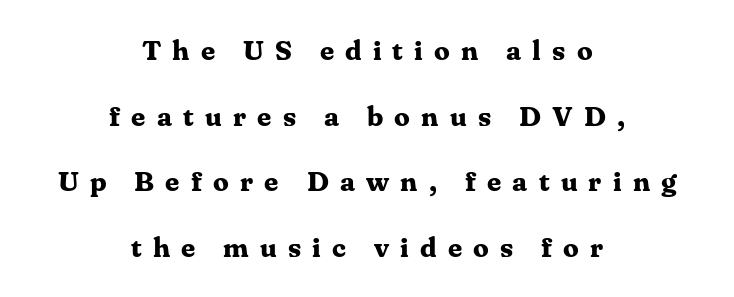
Q: Is the text bold? A: Yes.
Q: Is the text italic (slanted)? A: No, it is upright.
Q: Is the typeface a serif or a sans-serif typeface? A: Serif.
Q: Is the text underlined? A: No.
Q: How is the paragraph aligned? A: Centered.
Q: Is the spacing between letters normal or unusually wide? A: Unusually wide.
Q: Is the spacing between lines tight, normal or loose? A: Loose.
Q: Width (condensed, normal, or wide)? A: Normal.
Q: Stroke contrast? A: Medium.
Q: x-height? A: Medium.
Q: Monospaced? A: No.
